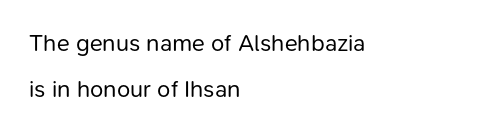
The image shows 24 px text type, upright; set left-aligned, loose line spacing (1.9x), normal letter spacing, not underlined.
